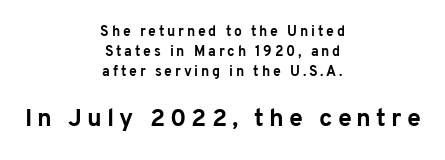
Q: Is the text bold? A: Yes.
Q: Is the text italic (slanted)? A: No, it is upright.
Q: Is the text underlined? A: No.
Q: How is the paragraph aligned? A: Centered.
Q: Is the spacing between letters normal or unusually wide? A: Unusually wide.
Q: Is the spacing between lines tight, normal or loose? A: Normal.
Q: Which block of text is set in a larger size, the first (top) or the second (bottom)? A: The second (bottom) one.
